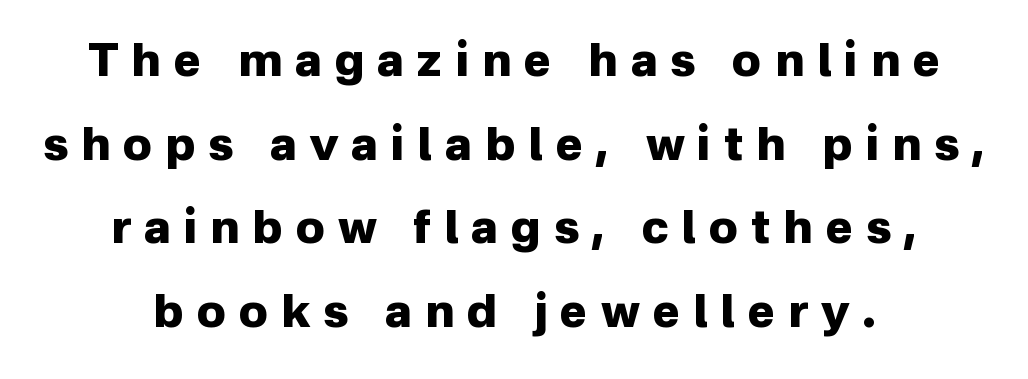
Q: Is the text bold? A: Yes.
Q: Is the text italic (slanted)? A: No, it is upright.
Q: Is the typeface a serif or a sans-serif typeface? A: Sans-serif.
Q: Is the text underlined? A: No.
Q: How is the paragraph aligned? A: Centered.
Q: Is the spacing between letters normal or unusually wide? A: Unusually wide.
Q: Width (condensed, normal, or wide)? A: Normal.
Q: Stroke contrast? A: Low.
Q: x-height? A: Medium.
Q: Monospaced? A: No.
